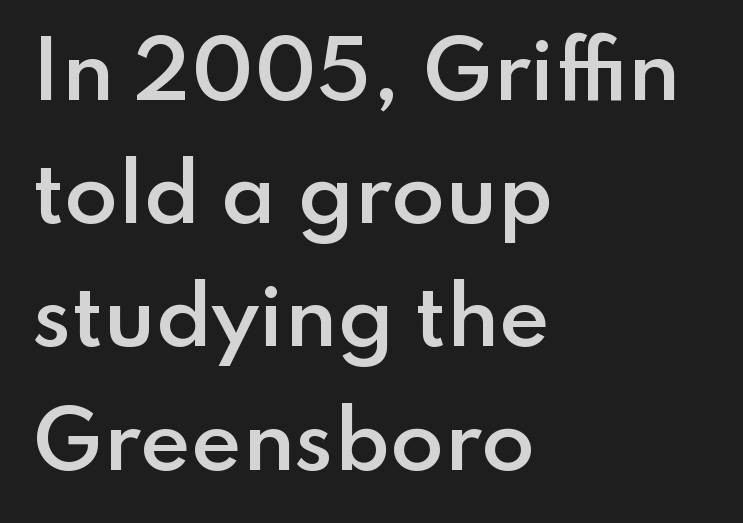
{"serif": "no", "italic": "no", "bold": "semi", "weight": "semibold", "width": "normal", "stroke_contrast": "low", "x_height": "small", "monospaced": "no", "underline": "no", "align": "left", "line_spacing": "normal", "line_spacing_ratio": 1.58, "letter_spacing": "normal", "letter_spacing_em": 0.0, "glyph_px": 78}
